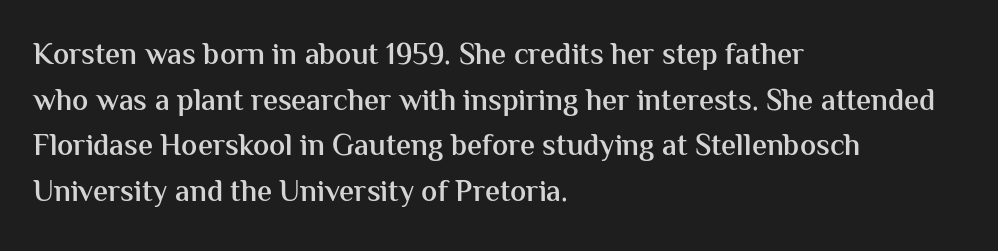
Q: Is the text bold? A: Semi-bold.
Q: Is the text italic (slanted)? A: No, it is upright.
Q: Is the typeface a serif or a sans-serif typeface? A: Sans-serif.
Q: Is the text underlined? A: No.
Q: How is the paragraph aligned? A: Left-aligned.
Q: Is the spacing between letters normal or unusually wide? A: Normal.
Q: Is the spacing between lines tight, normal or loose? A: Normal.
Q: Width (condensed, normal, or wide)? A: Normal.
Q: Stroke contrast? A: Medium.
Q: x-height? A: Medium.
Q: Monospaced? A: No.
